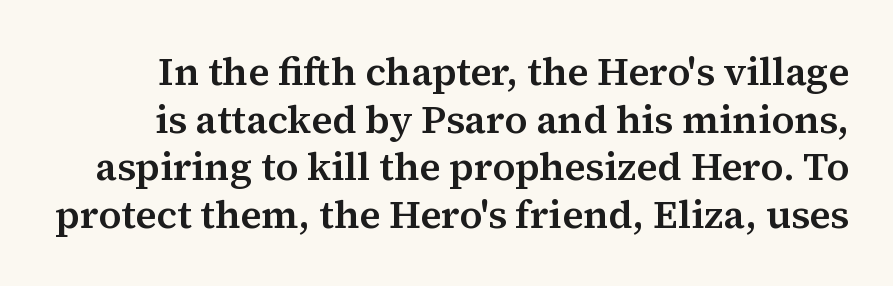
{"serif": "yes", "italic": "no", "width": "normal", "stroke_contrast": "medium", "x_height": "medium", "monospaced": "no", "underline": "no", "line_spacing_ratio": 1.22, "letter_spacing": "normal", "letter_spacing_em": 0.0, "glyph_px": 39}
